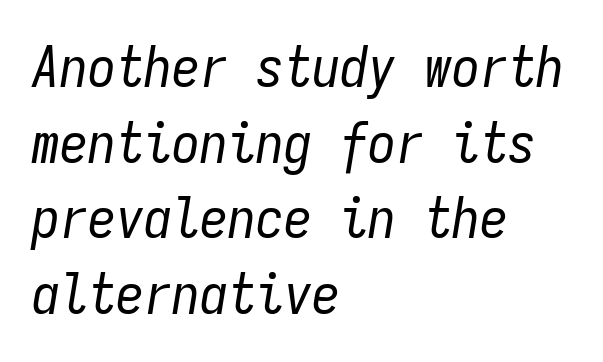
Q: Is the text bold? A: No.
Q: Is the text italic (slanted)? A: Yes, it leans right by about 9 degrees.
Q: Is the text underlined? A: No.
Q: How is the paragraph aligned? A: Left-aligned.
Q: Is the spacing between letters normal or unusually wide? A: Normal.
Q: Is the spacing between lines tight, normal or loose? A: Normal.
Q: Width (condensed, normal, or wide)? A: Condensed.
Q: Stroke contrast? A: Low.
Q: x-height? A: Medium.
Q: Monospaced? A: Yes.
